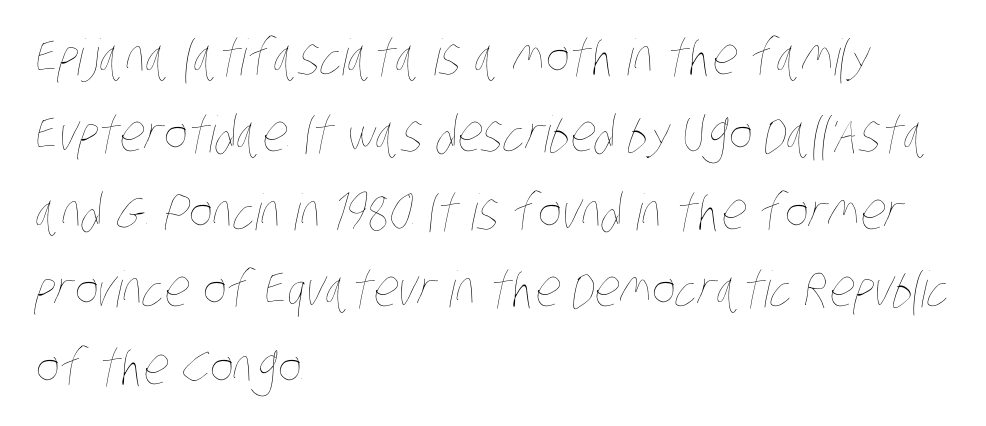
Q: Is the text bold? A: No.
Q: Is the text underlined? A: No.
Q: How is the paragraph aligned? A: Left-aligned.
Q: Is the spacing between letters normal or unusually wide? A: Normal.
Q: Is the spacing between lines tight, normal or loose? A: Normal.
Q: Width (condensed, normal, or wide)? A: Condensed.
Q: Stroke contrast? A: Low.
Q: x-height? A: Large.
Q: Monospaced? A: No.
